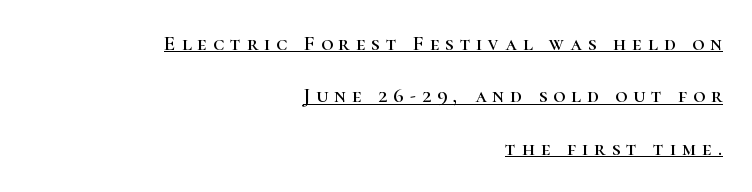
The image shows 21 px text type, upright; set right-aligned, loose line spacing (2.49x), unusually wide letter spacing (+0.28 em), underlined.
